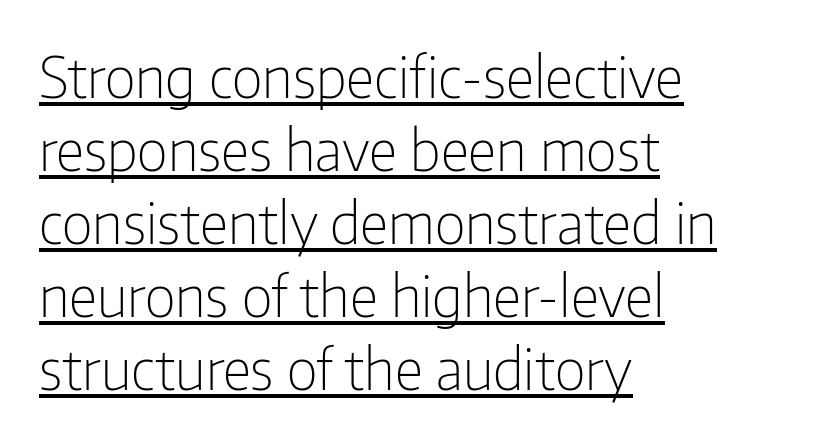
The image shows 57 px light, condensed sans-serif type, upright; set left-aligned, normal line spacing (1.28x), normal letter spacing, underlined; low stroke contrast and a medium x-height.
